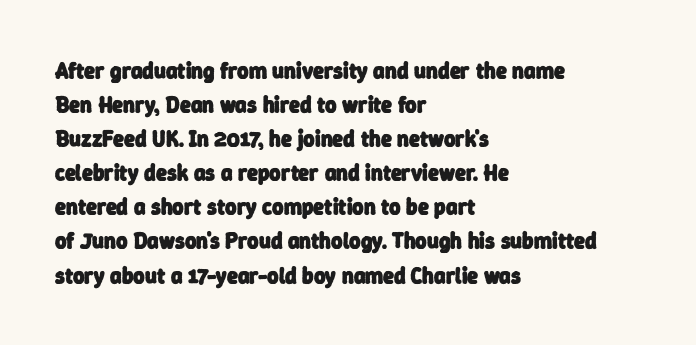
A student would call this left alignment; a typographer would say flush left, rag right. No extra tracking has been applied to these lines. The strip under each line holds only bare page. Notice how descenders clear the ascenders below comfortably — that's standard leading. As a designer I'd log this as weight 700, bold.
